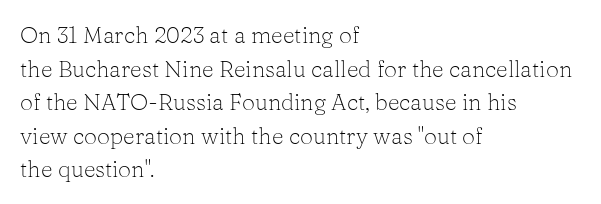
Q: Is the text bold? A: No.
Q: Is the text italic (slanted)? A: No, it is upright.
Q: Is the text underlined? A: No.
Q: How is the paragraph aligned? A: Left-aligned.
Q: Is the spacing between letters normal or unusually wide? A: Normal.
Q: Is the spacing between lines tight, normal or loose? A: Normal.
